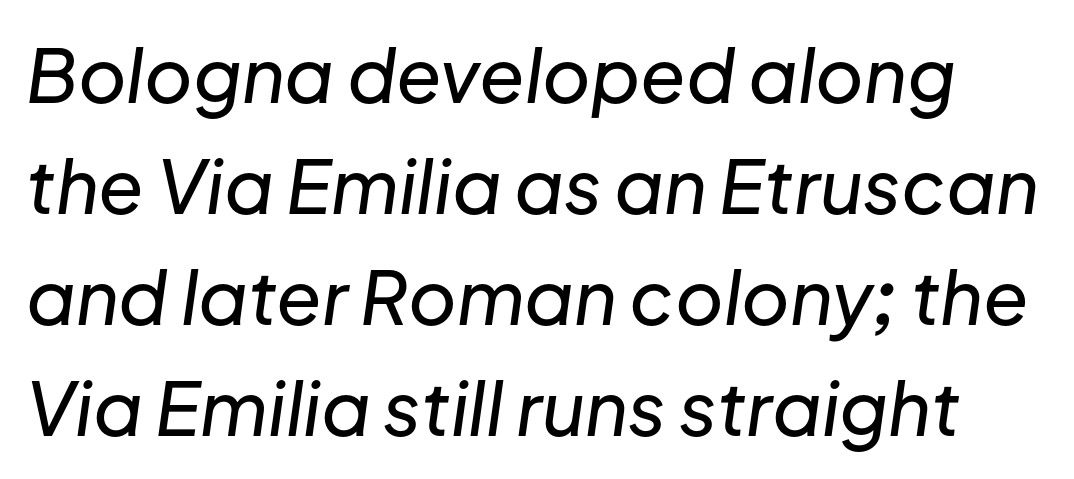
{"italic": "yes", "lean": "right", "slant_degrees": 8, "width": "normal", "stroke_contrast": "low", "x_height": "medium", "monospaced": "no", "underline": "no", "line_spacing": "normal", "line_spacing_ratio": 1.5, "letter_spacing": "normal", "letter_spacing_em": 0.0, "glyph_px": 74}
